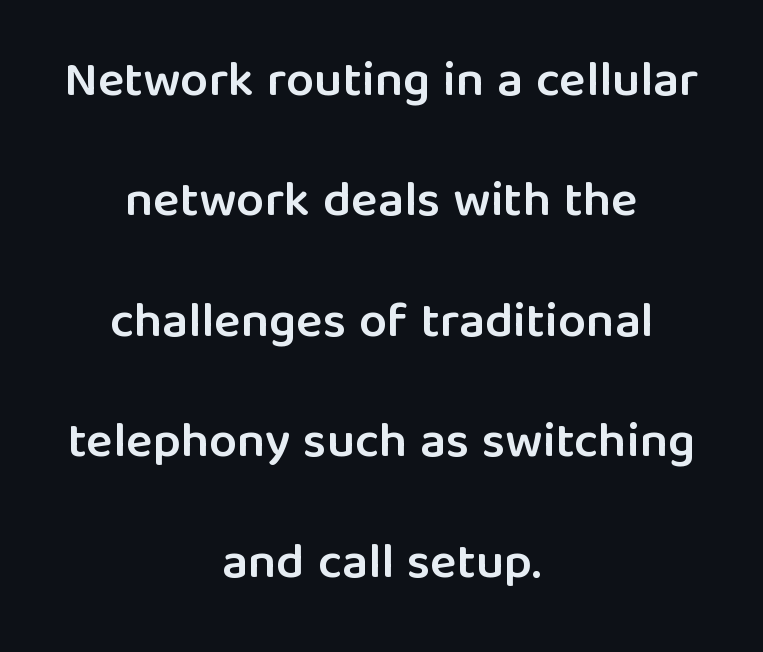
The image shows 50 px semibold sans-serif type, upright; set centered, loose line spacing (2.41x), normal letter spacing, not underlined; low stroke contrast and a medium x-height.
